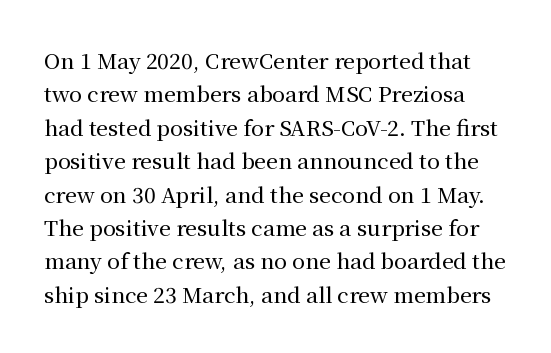
The image shows 21 px text type, upright; set normal line spacing (1.59x), normal letter spacing, not underlined.
